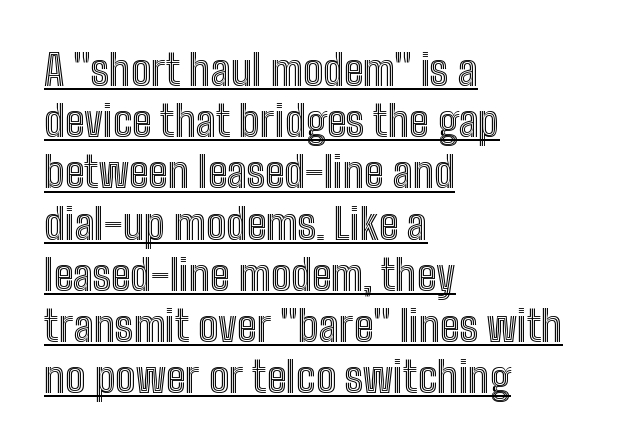
{"italic": "no", "width": "condensed", "x_height": "medium", "monospaced": "no", "underline": "yes", "align": "left", "line_spacing_ratio": 1.22, "letter_spacing": "normal", "letter_spacing_em": 0.0, "glyph_px": 42}
